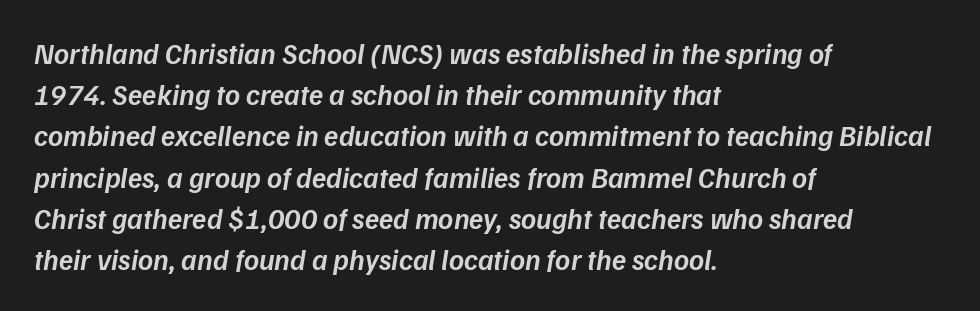
{"italic": "yes", "lean": "right", "slant_degrees": 9, "bold": "semi", "weight": "semibold", "width": "normal", "stroke_contrast": "low", "x_height": "medium", "monospaced": "no", "underline": "no", "align": "left", "line_spacing": "normal", "line_spacing_ratio": 1.42, "letter_spacing": "normal", "letter_spacing_em": 0.0, "glyph_px": 29}
